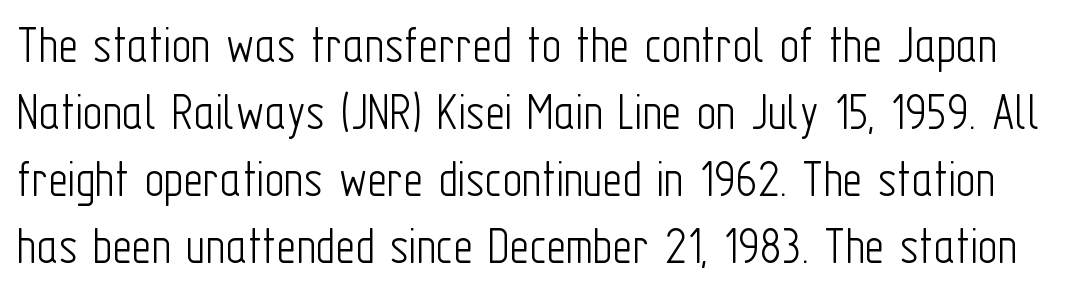
The letters advance in unequal steps, a hallmark of proportional type. Italic? Not at all — the glyphs are vertical. The rendering keeps characters at their native spacing. The text was rendered using a sans face with plain stroke endings.
